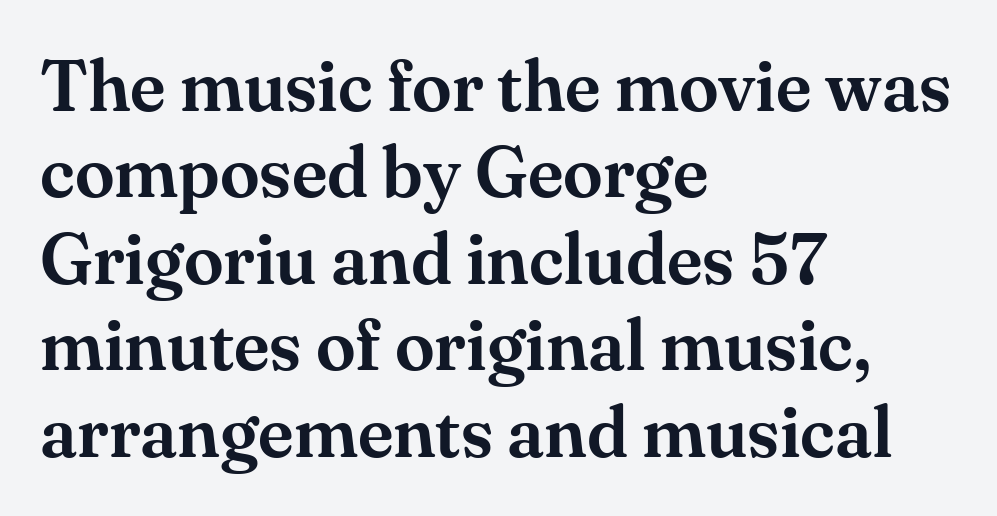
Are there feet on the stems? There are — it's a serif. You could not count columns in this text — the font is proportionally spaced. A clean baseline with only descenders dipping below it. Style check: upright.
